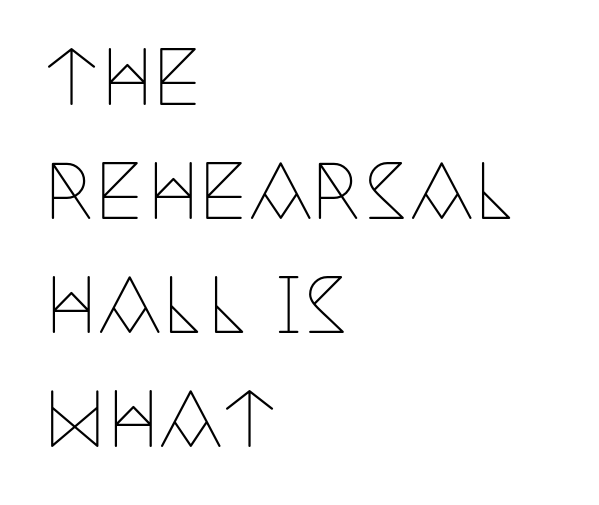
This sample uses an upright cut, with every glyph sitting square on the baseline. The characters display serif detailing at their extremities. Short note: letters normally spaced. Think of a printed novel: that variable character pitch is what you see here. Is this a heavy cut? Hardly; it is regular or lighter. The block of text has a typical density, with ordinary space between rows.
